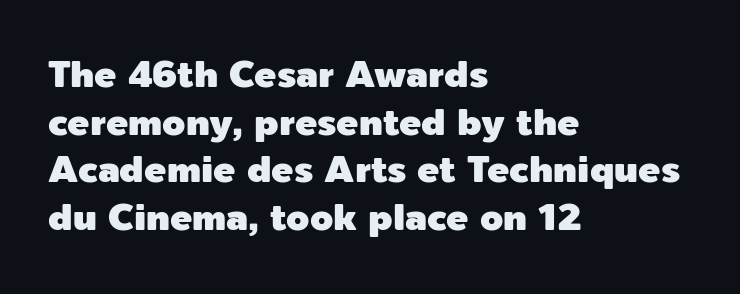
Q: Is the text italic (slanted)? A: No, it is upright.
Q: Is the typeface a serif or a sans-serif typeface? A: Sans-serif.
Q: Is the text underlined? A: No.
Q: How is the paragraph aligned? A: Left-aligned.
Q: Is the spacing between letters normal or unusually wide? A: Normal.
Q: Is the spacing between lines tight, normal or loose? A: Normal.
Q: Width (condensed, normal, or wide)? A: Normal.
Q: x-height? A: Medium.
Q: Monospaced? A: No.
